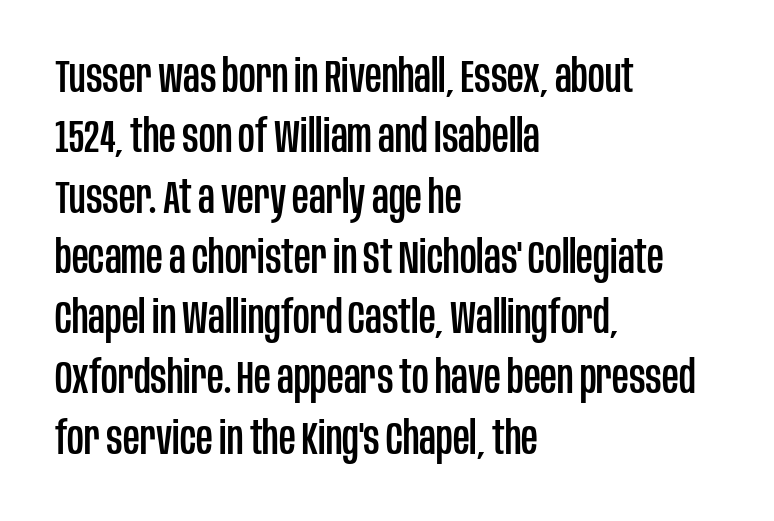
Q: Is the text italic (slanted)? A: No, it is upright.
Q: Is the typeface a serif or a sans-serif typeface? A: Sans-serif.
Q: Is the text underlined? A: No.
Q: How is the paragraph aligned? A: Left-aligned.
Q: Is the spacing between letters normal or unusually wide? A: Normal.
Q: Is the spacing between lines tight, normal or loose? A: Normal.
Q: Width (condensed, normal, or wide)? A: Condensed.
Q: Stroke contrast? A: Low.
Q: x-height? A: Large.
Q: Monospaced? A: No.
